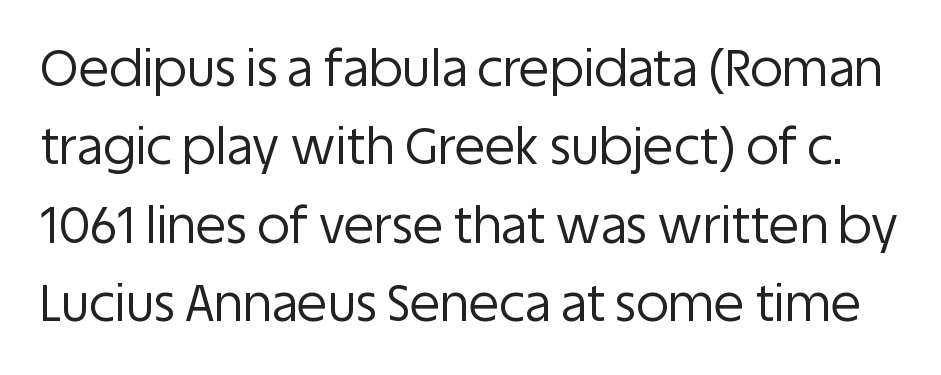
{"serif": "no", "italic": "no", "bold": "no", "weight": "regular", "width": "normal", "stroke_contrast": "low", "x_height": "large", "monospaced": "no", "underline": "no", "line_spacing": "normal", "line_spacing_ratio": 1.57, "letter_spacing": "normal", "letter_spacing_em": 0.0, "glyph_px": 50}
